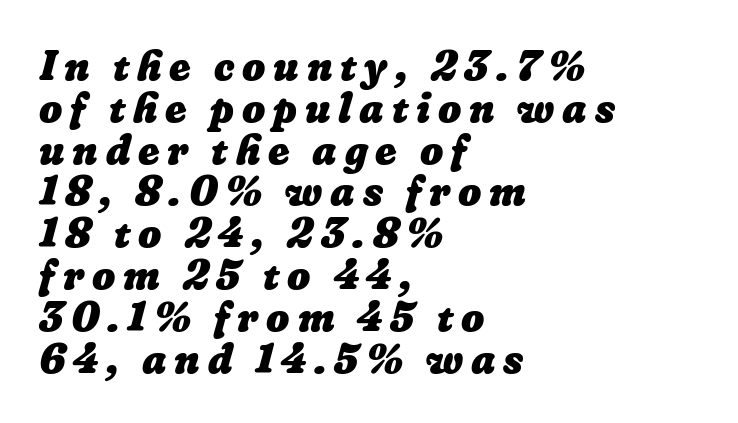
The compositor pushed each line to the left boundary. Nobody drew a line under any word here. Compared with typical paragraphs, the rows here are closer together. Here the designer chose a conventional face with non-uniform glyph widths. Each glyph is drawn with heavy, bold strokes.
